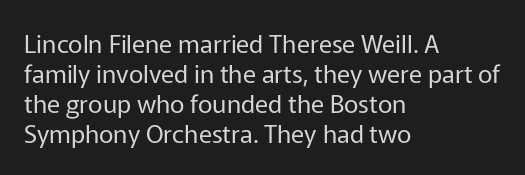
Q: Is the text bold? A: No.
Q: Is the text italic (slanted)? A: No, it is upright.
Q: Is the text underlined? A: No.
Q: How is the paragraph aligned? A: Left-aligned.
Q: Is the spacing between letters normal or unusually wide? A: Normal.
